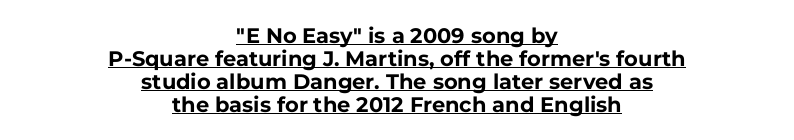
The passage shown is emphatically bold. These lines stack symmetrically, like a column narrowing and widening about its center. The face used here appears with an underline applied. Default kerning and tracking; the words read as compact shapes. Whoever set this chose condensed vertical rhythm over breathing room.
